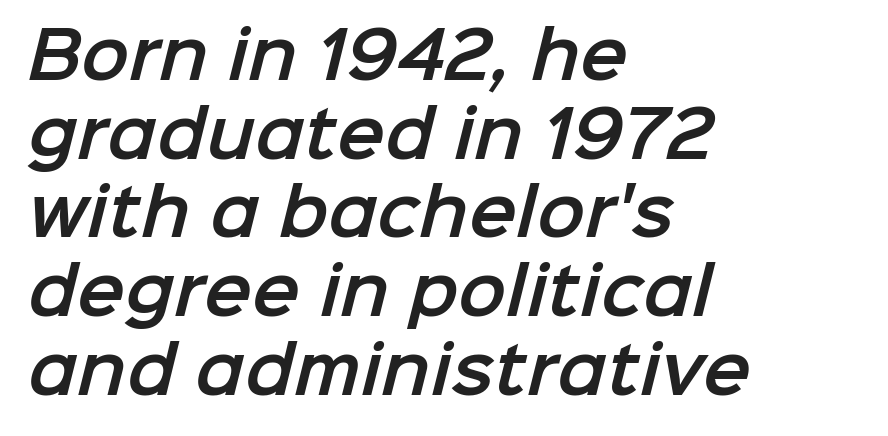
Think of a printed novel: that variable character pitch is what you see here. This is sans-serif lettering, the kind often seen on screens and signage. Type without underlining. Visually the block forms a straight wall on the left and a jagged coastline on the right.
